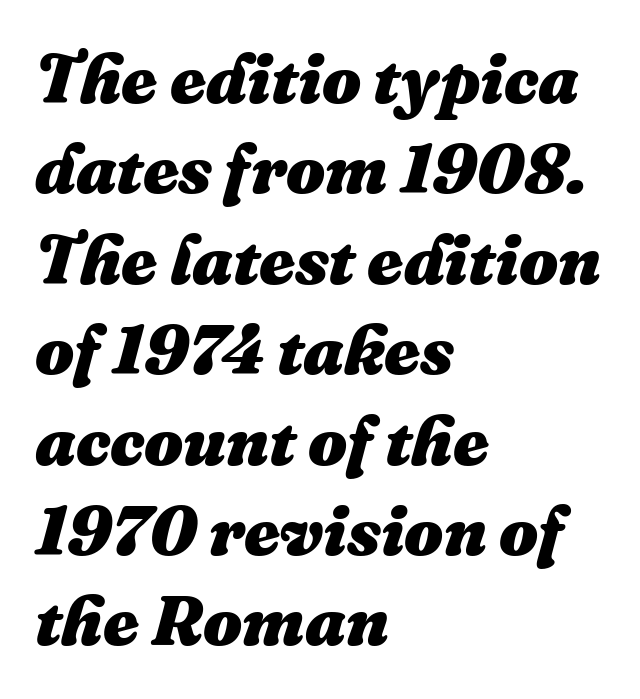
Character widths vary here, with narrow letters taking less room than wide ones. Compared with a centered layout, this one pins lines to the left instead. No word sits above an underline. Is the letter spacing exaggerated? No — it looks like the ordinary default.
